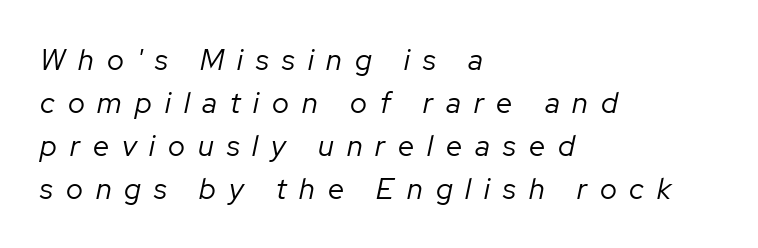
Q: Is the text bold? A: No.
Q: Is the text italic (slanted)? A: Yes, it leans right by about 12 degrees.
Q: Is the text underlined? A: No.
Q: How is the paragraph aligned? A: Left-aligned.
Q: Is the spacing between letters normal or unusually wide? A: Unusually wide.
Q: Is the spacing between lines tight, normal or loose? A: Normal.
Q: Width (condensed, normal, or wide)? A: Normal.
Q: Stroke contrast? A: Low.
Q: x-height? A: Medium.
Q: Monospaced? A: No.
